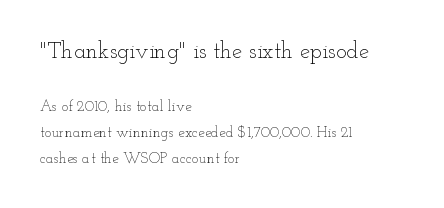
The image shows 23 px text type, upright; set left-aligned, line spacing 1.75x, normal letter spacing, not underlined; the first (top) block is 1.53x larger.
